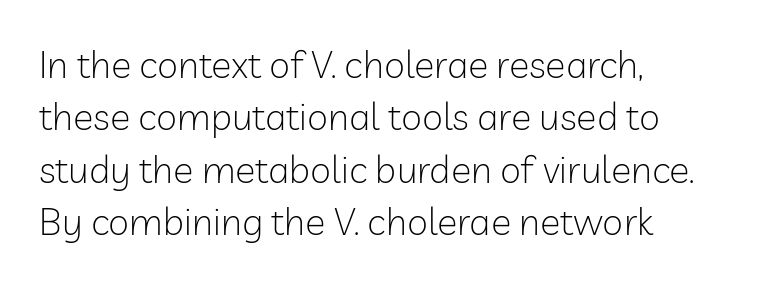
Q: Is the text bold? A: No.
Q: Is the text italic (slanted)? A: No, it is upright.
Q: Is the typeface a serif or a sans-serif typeface? A: Sans-serif.
Q: Is the text underlined? A: No.
Q: How is the paragraph aligned? A: Left-aligned.
Q: Is the spacing between letters normal or unusually wide? A: Normal.
Q: Is the spacing between lines tight, normal or loose? A: Normal.
Q: Width (condensed, normal, or wide)? A: Normal.
Q: Stroke contrast? A: Low.
Q: x-height? A: Medium.
Q: Monospaced? A: No.
